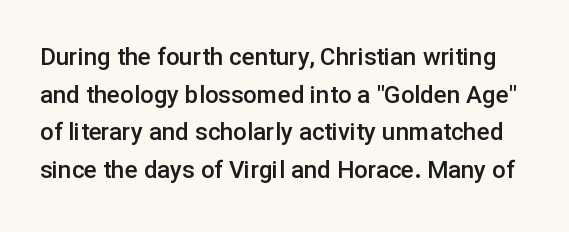
{"italic": "no", "bold": "semi", "underline": "no", "line_spacing": "normal", "line_spacing_ratio": 1.57, "letter_spacing": "normal", "letter_spacing_em": 0.0, "glyph_px": 24}
